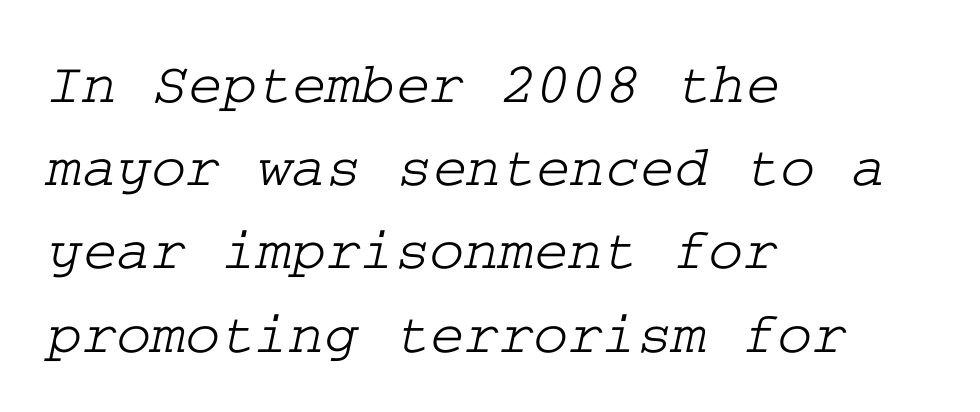
The image shows 59 px wide serif type; set left-aligned, normal line spacing (1.41x), normal letter spacing, not underlined; low stroke contrast and a medium x-height.
